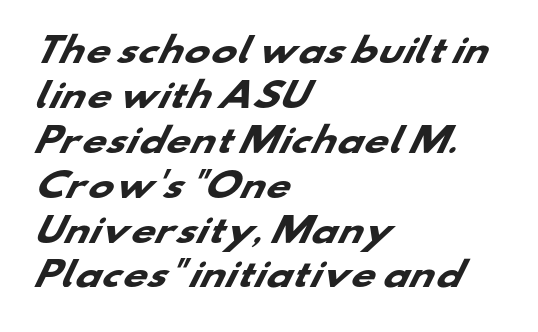
{"serif": "no", "bold": "yes", "weight": "heavy", "width": "wide", "stroke_contrast": "low", "x_height": "small", "monospaced": "no", "underline": "no", "align": "left", "line_spacing": "normal", "line_spacing_ratio": 1.32, "letter_spacing": "normal", "letter_spacing_em": 0.0, "glyph_px": 34}
